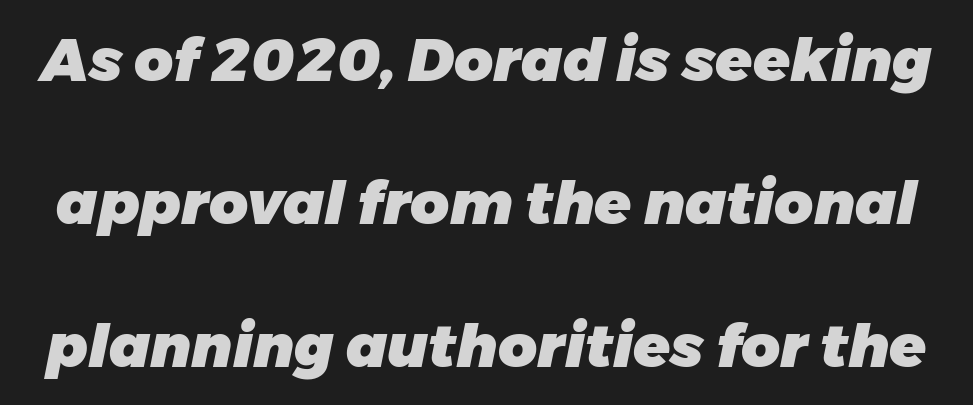
Q: Is the text bold? A: Yes.
Q: Is the text italic (slanted)? A: Yes, it leans right by about 11 degrees.
Q: Is the text underlined? A: No.
Q: Is the spacing between letters normal or unusually wide? A: Normal.
Q: Is the spacing between lines tight, normal or loose? A: Loose.
Q: Width (condensed, normal, or wide)? A: Normal.
Q: Stroke contrast? A: Low.
Q: x-height? A: Medium.
Q: Monospaced? A: No.
